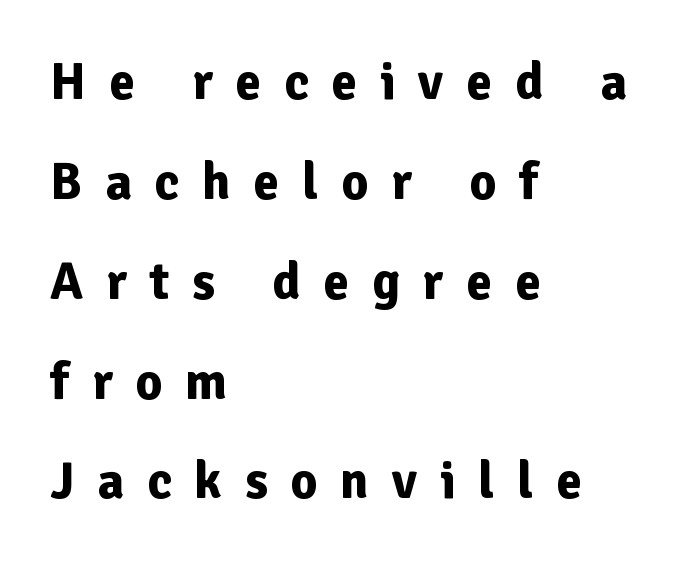
Q: Is the text bold? A: Yes.
Q: Is the text italic (slanted)? A: No, it is upright.
Q: Is the typeface a serif or a sans-serif typeface? A: Sans-serif.
Q: Is the text underlined? A: No.
Q: How is the paragraph aligned? A: Left-aligned.
Q: Is the spacing between letters normal or unusually wide? A: Unusually wide.
Q: Is the spacing between lines tight, normal or loose? A: Loose.
Q: Width (condensed, normal, or wide)? A: Normal.
Q: Stroke contrast? A: Low.
Q: x-height? A: Medium.
Q: Monospaced? A: No.
